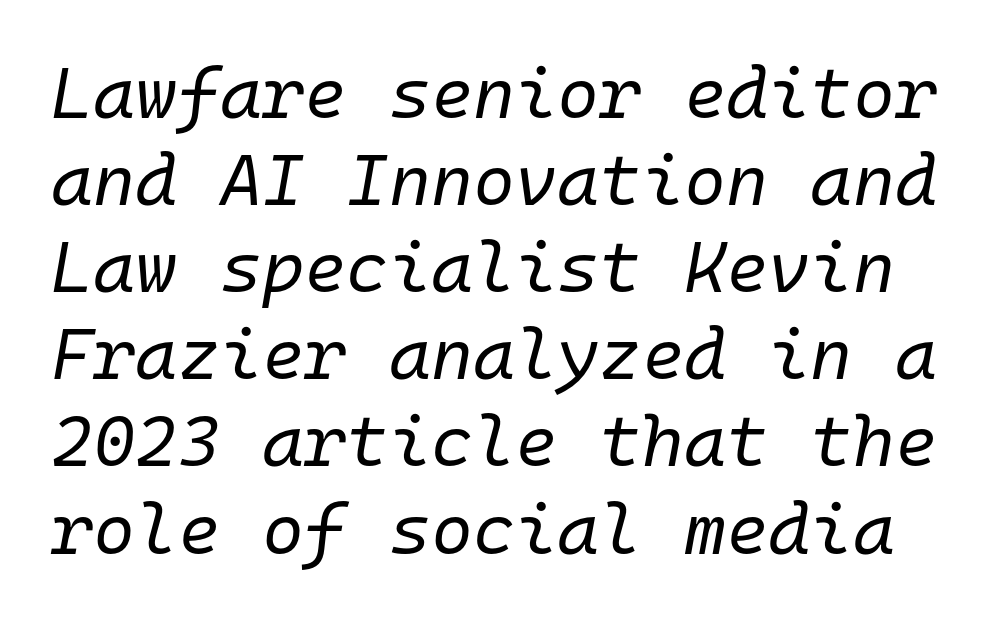
Q: Is the text bold? A: No.
Q: Is the text italic (slanted)? A: Yes, it leans right by about 10 degrees.
Q: Is the text underlined? A: No.
Q: Is the spacing between letters normal or unusually wide? A: Normal.
Q: Width (condensed, normal, or wide)? A: Normal.
Q: Stroke contrast? A: Low.
Q: x-height? A: Medium.
Q: Monospaced? A: Yes.
